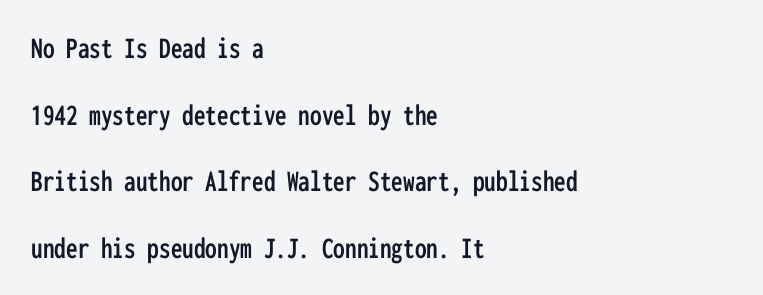
{"serif": "no", "italic": "no", "width": "condensed", "stroke_contrast": "low", "x_height": "medium", "monospaced": "yes", "underline": "no", "align": "left", "line_spacing": "loose", "line_spacing_ratio": 2.15, "letter_spacing": "normal", "letter_spacing_em": 0.0, "glyph_px": 31}
